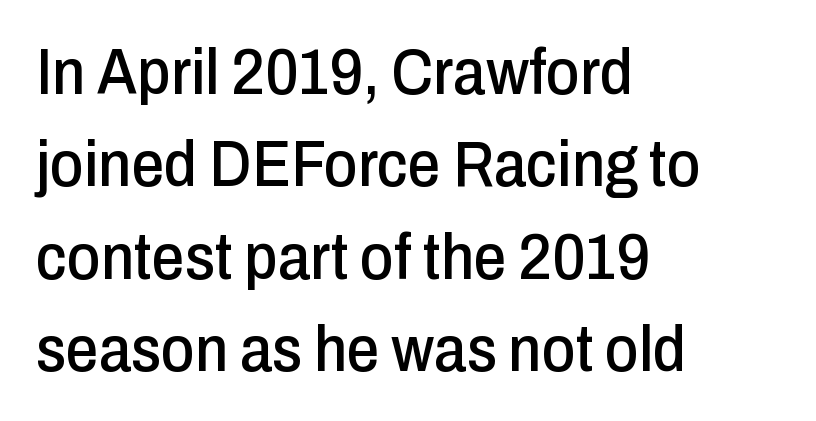
{"serif": "no", "italic": "no", "width": "condensed", "stroke_contrast": "low", "x_height": "medium", "monospaced": "no", "underline": "no", "align": "left", "line_spacing": "normal", "line_spacing_ratio": 1.42, "letter_spacing": "normal", "letter_spacing_em": 0.0, "glyph_px": 65}
